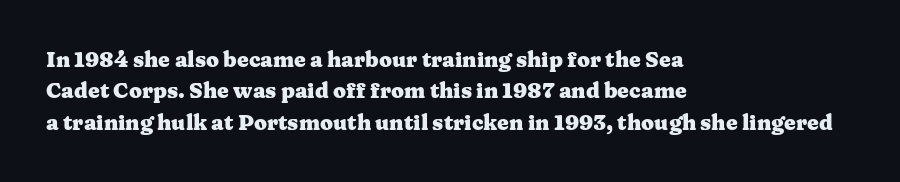
The image shows 21 px bold type, upright; set left-aligned, normal line spacing (1.5x), normal letter spacing, not underlined.
